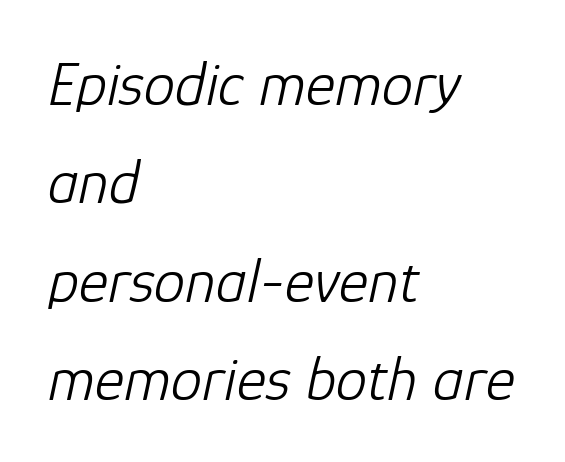
The image shows 63 px light type, italic (leaning right); set left-aligned, normal line spacing (1.56x), normal letter spacing, not underlined; low stroke contrast and a medium x-height.
